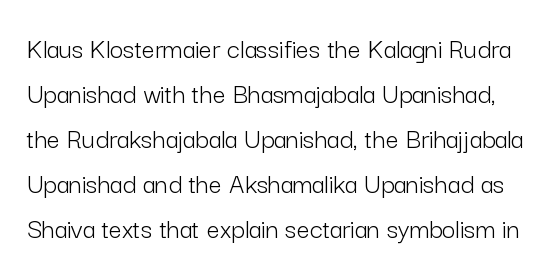
The image shows 29 px light sans-serif type, upright; set normal line spacing (1.55x), normal letter spacing, not underlined; low stroke contrast and a medium x-height.
